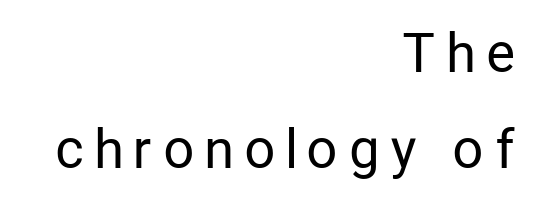
{"serif": "no", "italic": "no", "bold": "no", "weight": "regular", "width": "condensed", "stroke_contrast": "low", "x_height": "medium", "monospaced": "no", "underline": "no", "align": "right", "line_spacing_ratio": 1.82, "letter_spacing": "wide", "letter_spacing_em": 0.24, "glyph_px": 53}
